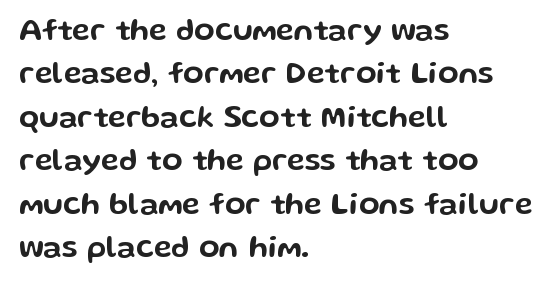
The letters advance in unequal steps, a hallmark of proportional type. Is there any slant? The stems are plumb. Reading down the block, your eye returns to a fixed left position each line. The type family on display is of the sans-serif kind. A typesetter would call this zero additional tracking. Anything drawn beneath the words? Only blank space.
